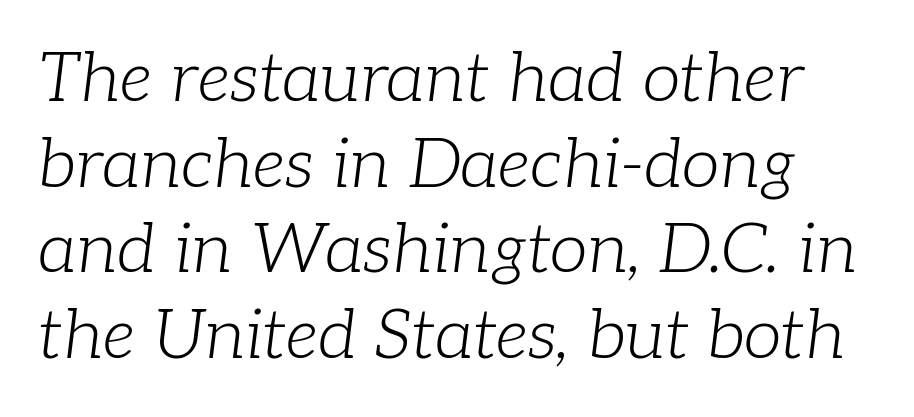
{"serif": "yes", "italic": "yes", "lean": "right", "slant_degrees": 7, "bold": "no", "weight": "light", "width": "normal", "stroke_contrast": "low", "x_height": "medium", "monospaced": "no", "underline": "no", "line_spacing_ratio": 1.24, "letter_spacing": "normal", "letter_spacing_em": 0.0, "glyph_px": 69}
